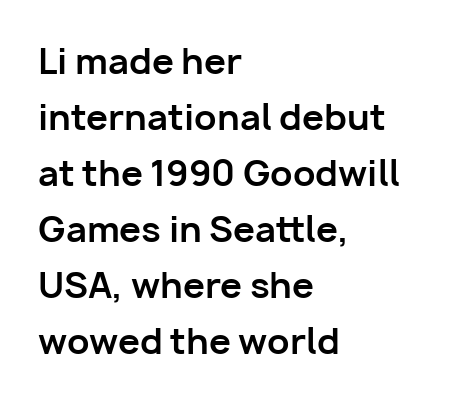
The image shows 35 px bold sans-serif type, upright; set left-aligned, normal line spacing (1.6x), normal letter spacing, not underlined; low stroke contrast and a medium x-height.
